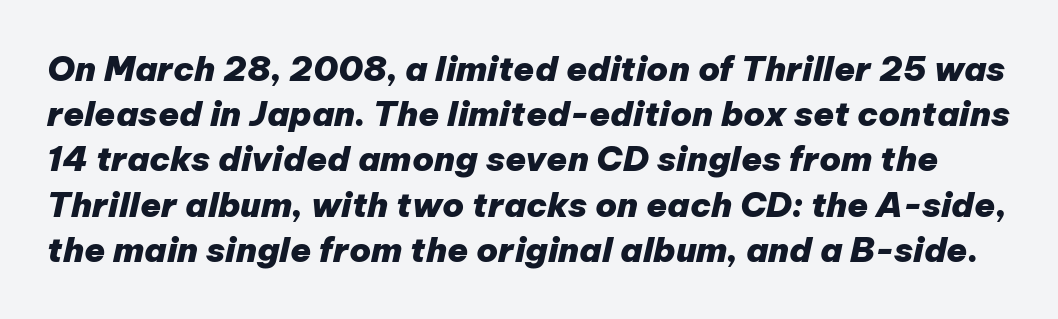
Varying glyph widths throughout — classic text-font behaviour. Does the leading feel generous? No, just average. The glyphs are unaccompanied by any horizontal stroke below them. It's the slanting kind of type. The letters sit at their default tracking, neither squeezed nor spread. Compared with an ordinary text face, these strokes are far heavier — a full bold.
